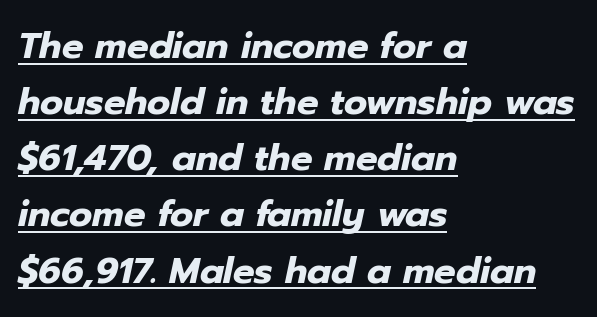
{"italic": "yes", "lean": "right", "slant_degrees": 12, "bold": "yes", "weight": "heavy", "width": "normal", "stroke_contrast": "low", "x_height": "medium", "monospaced": "no", "underline": "yes", "align": "left", "line_spacing": "normal", "line_spacing_ratio": 1.56, "letter_spacing": "normal", "letter_spacing_em": 0.0, "glyph_px": 36}
